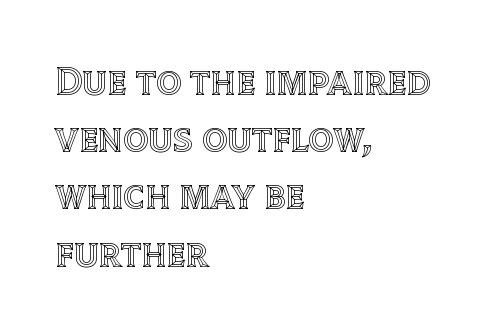
These lines stack with their left ends in a neat column. Clear beneath every line of the passage. Tracking here is standard; glyphs follow each other at the usual distance. A typesetter would call this proportional, since set widths differ per character. Posture: straight, roman, zero tilt. Honestly, the row spacing looks completely unremarkable.
